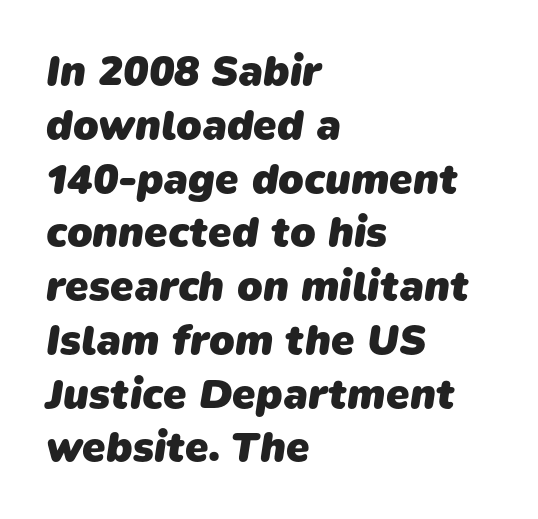
The typesetting leans heavy: a genuine bold. This is sans-serif lettering, the kind often seen on screens and signage. A typesetter would call this zero additional tracking. Looks like regular typesetting: each glyph gets only the width it needs.
